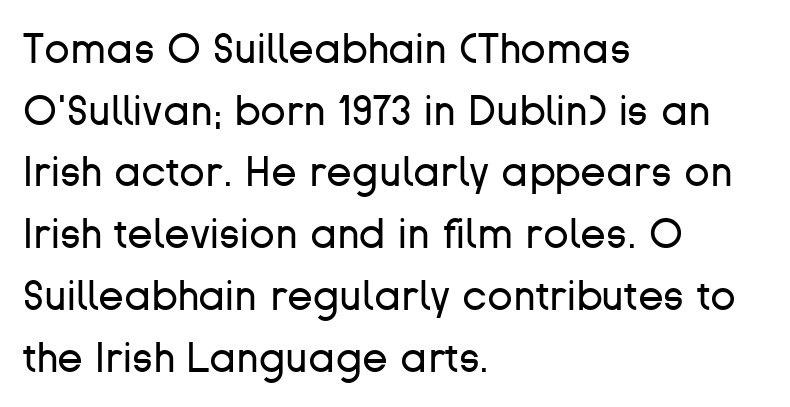
The image shows 42 px regular-weight sans-serif type, upright; set left-aligned, normal line spacing (1.47x), normal letter spacing, not underlined; low stroke contrast and a medium x-height.
